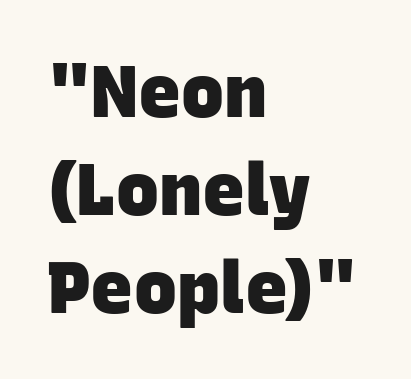
{"serif": "no", "bold": "yes", "weight": "heavy", "width": "normal", "stroke_contrast": "low", "x_height": "large", "monospaced": "no", "underline": "no", "align": "left", "line_spacing": "normal", "line_spacing_ratio": 1.36, "letter_spacing": "normal", "letter_spacing_em": 0.0, "glyph_px": 72}
